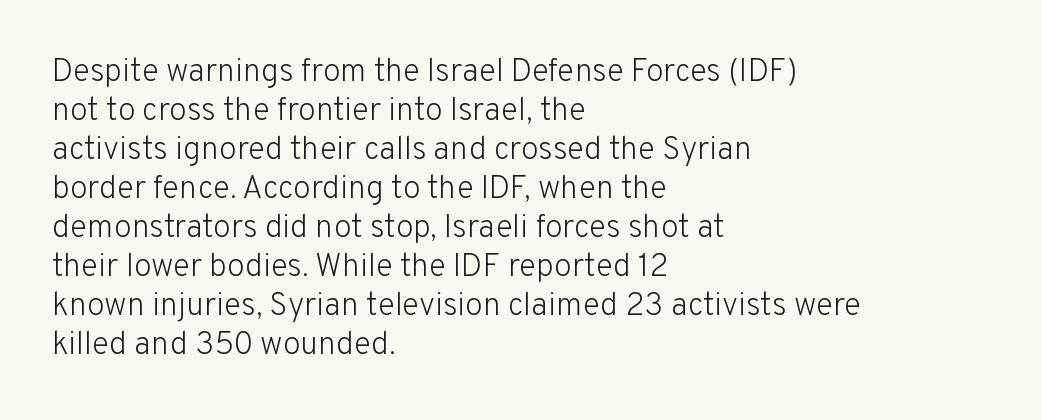
Q: Is the text bold? A: No.
Q: Is the text italic (slanted)? A: No, it is upright.
Q: Is the typeface a serif or a sans-serif typeface? A: Sans-serif.
Q: Is the text underlined? A: No.
Q: How is the paragraph aligned? A: Left-aligned.
Q: Is the spacing between letters normal or unusually wide? A: Normal.
Q: Width (condensed, normal, or wide)? A: Normal.
Q: Stroke contrast? A: Low.
Q: x-height? A: Medium.
Q: Monospaced? A: No.
